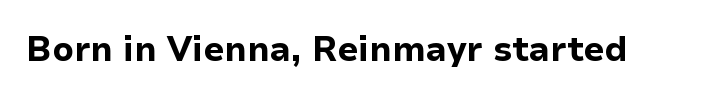
{"serif": "no", "italic": "no", "bold": "yes", "weight": "bold", "width": "normal", "stroke_contrast": "low", "x_height": "medium", "monospaced": "no", "underline": "no", "letter_spacing": "normal", "letter_spacing_em": 0.0, "glyph_px": 34}
